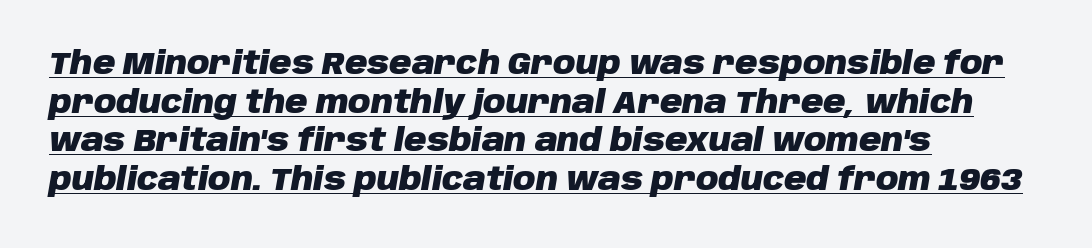
Q: Is the text bold? A: Yes.
Q: Is the text italic (slanted)? A: Yes, it leans right by about 10 degrees.
Q: Is the text underlined? A: Yes.
Q: How is the paragraph aligned? A: Left-aligned.
Q: Is the spacing between letters normal or unusually wide? A: Normal.
Q: Is the spacing between lines tight, normal or loose? A: Normal.
Q: Width (condensed, normal, or wide)? A: Normal.
Q: Stroke contrast? A: Low.
Q: x-height? A: Large.
Q: Monospaced? A: No.
